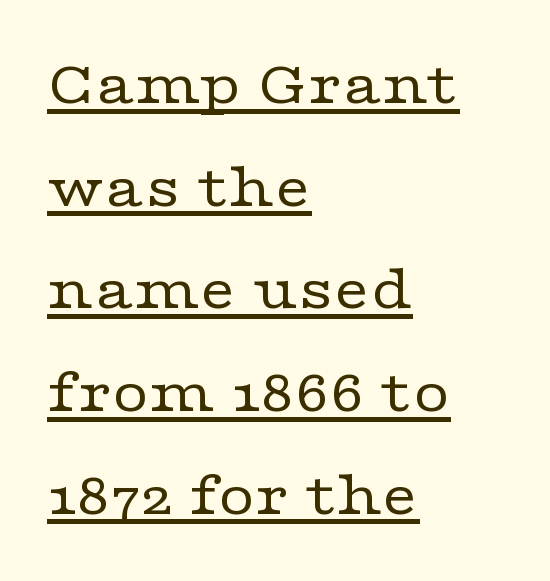
Horizontal alignment here is leftward, the default for most running prose. Spacing verdict: proportional, widths tailored to each character. In terms of posture, this sample is upright. The string is rendered with underlining switched on. Summary of vertical rhythm: regular, with standard interline spacing. The letters look calm and open, with moderate or lighter stems.
